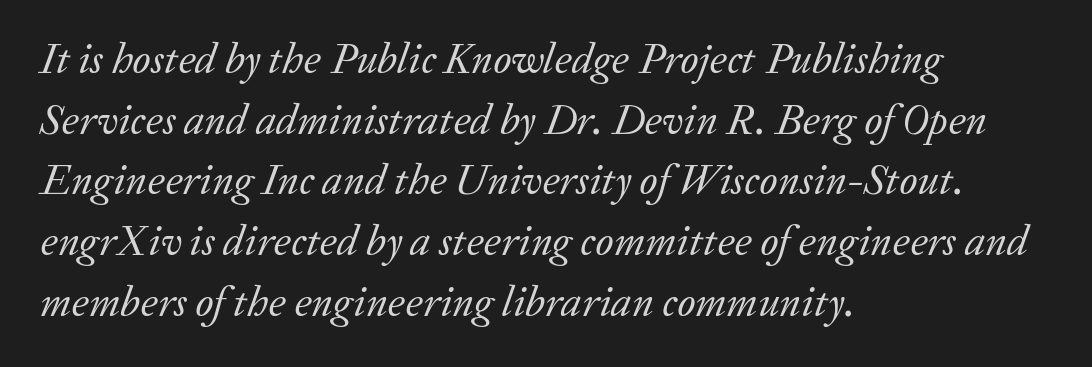
Q: Is the text bold? A: No.
Q: Is the text italic (slanted)? A: Yes, it leans right by about 20 degrees.
Q: Is the typeface a serif or a sans-serif typeface? A: Serif.
Q: Is the text underlined? A: No.
Q: How is the paragraph aligned? A: Left-aligned.
Q: Is the spacing between letters normal or unusually wide? A: Normal.
Q: Is the spacing between lines tight, normal or loose? A: Normal.
Q: Width (condensed, normal, or wide)? A: Normal.
Q: Stroke contrast? A: Low.
Q: x-height? A: Medium.
Q: Monospaced? A: No.
